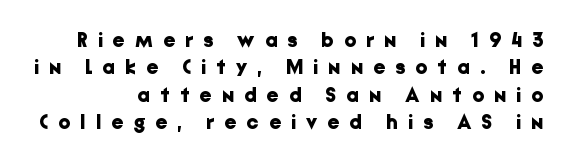
The image shows 21 px bold type, upright; set right-aligned, normal line spacing (1.3x), unusually wide letter spacing (+0.49 em), not underlined.
